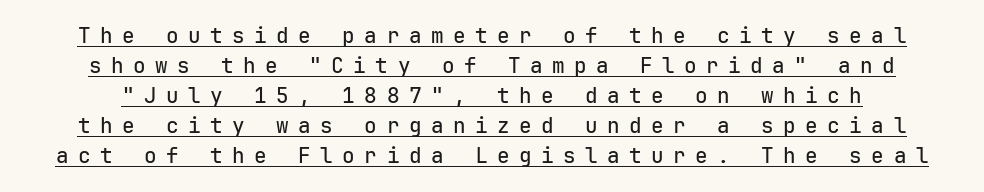
The image shows 21 px text type, upright; set normal line spacing (1.43x), unusually wide letter spacing (+0.45 em), underlined.
